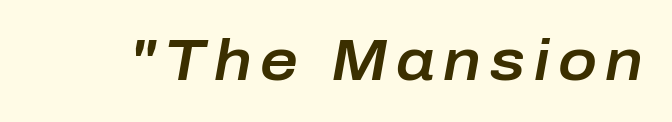
{"italic": "yes", "lean": "right", "slant_degrees": 10, "width": "normal", "stroke_contrast": "low", "x_height": "medium", "monospaced": "no", "underline": "no", "glyph_px": 58}
